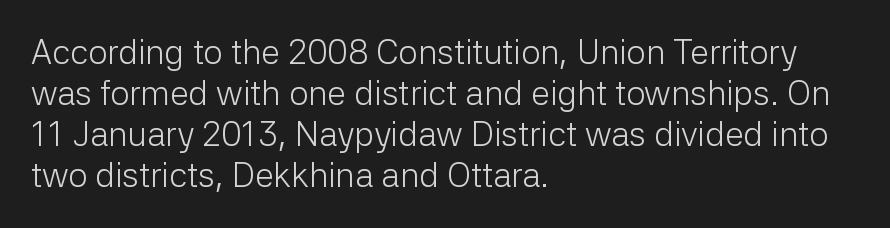
{"serif": "no", "italic": "no", "bold": "no", "weight": "light", "width": "normal", "stroke_contrast": "low", "x_height": "medium", "monospaced": "no", "underline": "no", "align": "left", "line_spacing_ratio": 1.21, "letter_spacing": "normal", "letter_spacing_em": 0.0, "glyph_px": 34}
